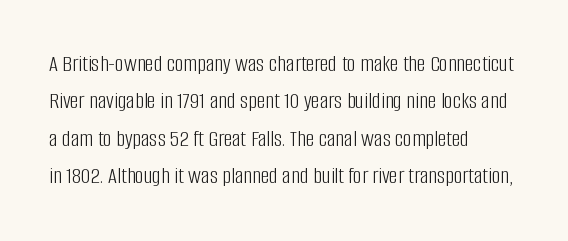
Q: Is the text bold? A: No.
Q: Is the text italic (slanted)? A: No, it is upright.
Q: Is the text underlined? A: No.
Q: How is the paragraph aligned? A: Left-aligned.
Q: Is the spacing between letters normal or unusually wide? A: Normal.
Q: Is the spacing between lines tight, normal or loose? A: Normal.
